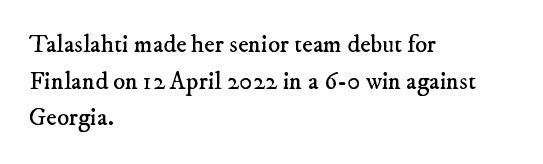
Honestly, the letter spacing is just normal — you wouldn't notice it. Ink coverage per letter is moderate at most. The lines in this sample share a left origin and differ only in where they stop. Is there much room between lines? A standard amount, neither cramped nor airy.
